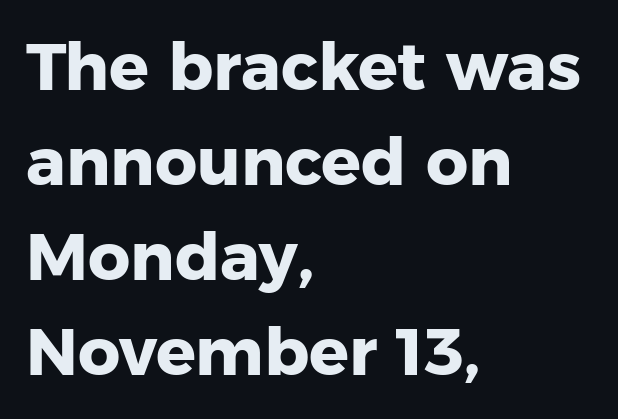
The image shows 66 px heavy sans-serif type, upright; set left-aligned, normal line spacing (1.44x), normal letter spacing, not underlined; low stroke contrast and a medium x-height.
